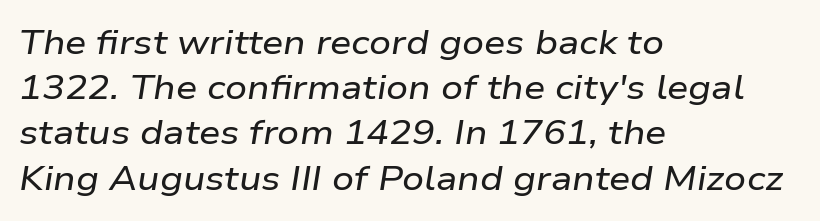
Q: Is the text italic (slanted)? A: Yes, it leans right by about 9 degrees.
Q: Is the text underlined? A: No.
Q: How is the paragraph aligned? A: Left-aligned.
Q: Is the spacing between letters normal or unusually wide? A: Normal.
Q: Is the spacing between lines tight, normal or loose? A: Normal.
Q: Width (condensed, normal, or wide)? A: Wide.
Q: Stroke contrast? A: Low.
Q: x-height? A: Medium.
Q: Monospaced? A: No.
